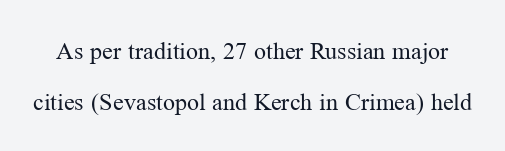
{"italic": "no", "bold": "no", "underline": "no", "line_spacing": "loose", "line_spacing_ratio": 2.12, "letter_spacing": "normal", "letter_spacing_em": 0.0, "glyph_px": 24}
